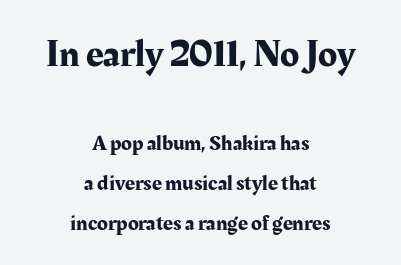
Q: Is the text italic (slanted)? A: No, it is upright.
Q: Is the typeface a serif or a sans-serif typeface? A: Serif.
Q: Is the text underlined? A: No.
Q: How is the paragraph aligned? A: Centered.
Q: Is the spacing between letters normal or unusually wide? A: Normal.
Q: Which block of text is set in a larger size, the first (top) or the second (bottom)? A: The first (top) one.
Q: Width (condensed, normal, or wide)? A: Normal.
Q: Stroke contrast? A: Medium.
Q: x-height? A: Medium.
Q: Monospaced? A: No.
